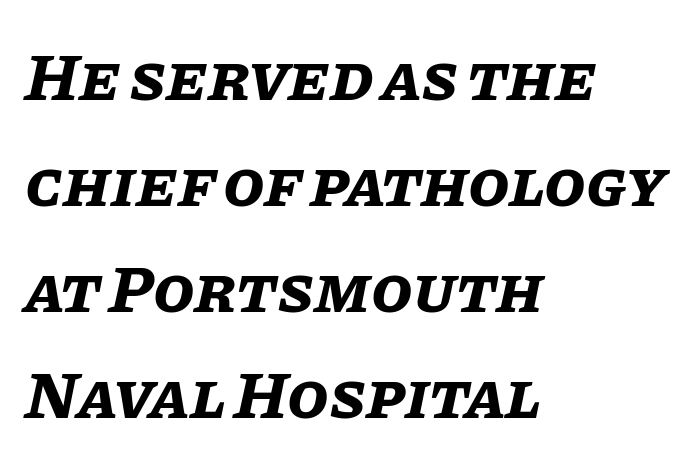
{"italic": "yes", "lean": "right", "slant_degrees": 11, "bold": "yes", "weight": "bold", "width": "normal", "stroke_contrast": "low", "x_height": "large", "monospaced": "no", "underline": "no", "align": "left", "line_spacing": "normal", "line_spacing_ratio": 1.58, "letter_spacing": "normal", "letter_spacing_em": 0.0, "glyph_px": 67}
